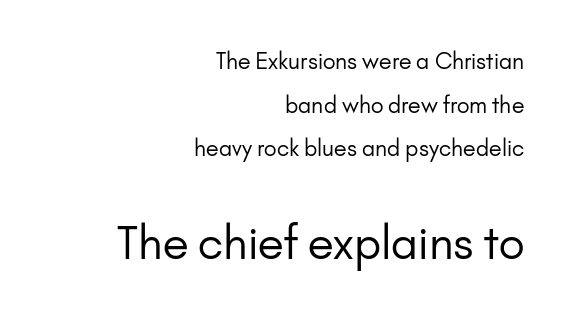
Q: Is the text bold? A: No.
Q: Is the text italic (slanted)? A: No, it is upright.
Q: Is the typeface a serif or a sans-serif typeface? A: Sans-serif.
Q: Is the text underlined? A: No.
Q: How is the paragraph aligned? A: Right-aligned.
Q: Is the spacing between letters normal or unusually wide? A: Normal.
Q: Is the spacing between lines tight, normal or loose? A: Loose.
Q: Which block of text is set in a larger size, the first (top) or the second (bottom)? A: The second (bottom) one.
Q: Width (condensed, normal, or wide)? A: Normal.
Q: Stroke contrast? A: Low.
Q: x-height? A: Small.
Q: Monospaced? A: No.
